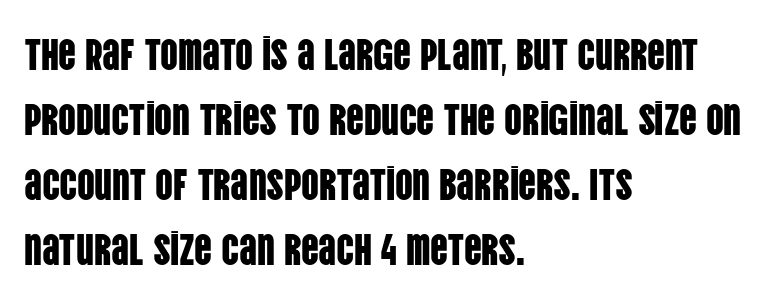
Q: Is the text italic (slanted)? A: No, it is upright.
Q: Is the typeface a serif or a sans-serif typeface? A: Sans-serif.
Q: Is the text underlined? A: No.
Q: How is the paragraph aligned? A: Left-aligned.
Q: Is the spacing between letters normal or unusually wide? A: Normal.
Q: Is the spacing between lines tight, normal or loose? A: Normal.
Q: Width (condensed, normal, or wide)? A: Condensed.
Q: Stroke contrast? A: Low.
Q: x-height? A: Large.
Q: Monospaced? A: No.
